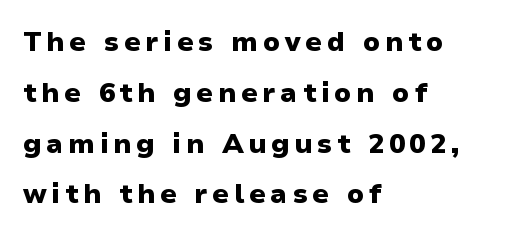
Q: Is the text bold? A: Yes.
Q: Is the text italic (slanted)? A: No, it is upright.
Q: Is the text underlined? A: No.
Q: How is the paragraph aligned? A: Left-aligned.
